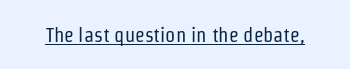
The image shows 20 px text type, upright; set normal letter spacing, underlined.
